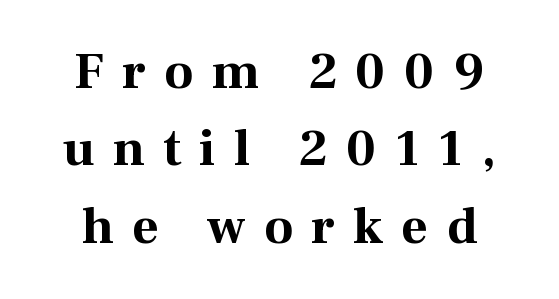
The type family on display is of the serif kind. The type is letterspaced generously, with wide tracking. Every character sits straight up, as roman type does. Rows of type keep a routine distance in the vertical direction. Just letters on the line, the space beneath them empty.
